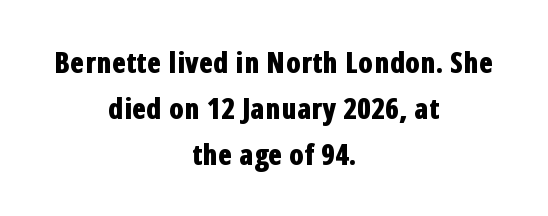
{"serif": "no", "italic": "no", "bold": "yes", "weight": "bold", "width": "condensed", "stroke_contrast": "low", "x_height": "medium", "monospaced": "no", "underline": "no", "align": "center", "line_spacing": "normal", "line_spacing_ratio": 1.58, "letter_spacing": "normal", "letter_spacing_em": 0.0, "glyph_px": 29}
